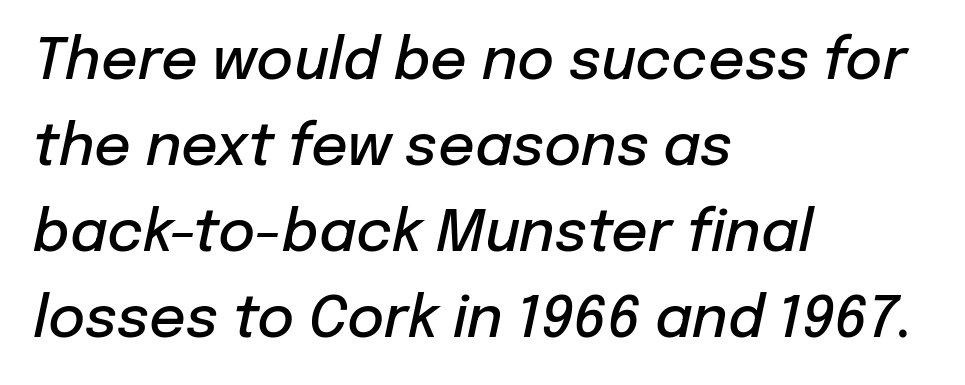
The image shows 57 px semibold type, italic (leaning right); set left-aligned, normal line spacing (1.51x), normal letter spacing, not underlined; low stroke contrast and a medium x-height.
